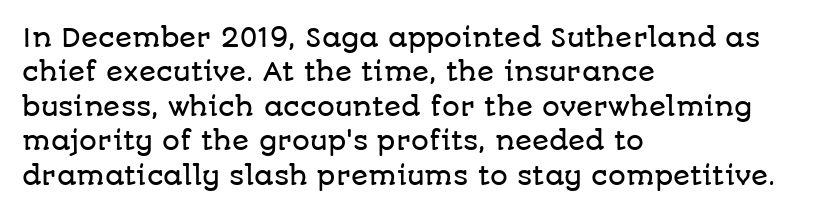
{"italic": "no", "underline": "no", "align": "left", "line_spacing": "normal", "line_spacing_ratio": 1.38, "letter_spacing": "normal", "letter_spacing_em": 0.0, "glyph_px": 25}
